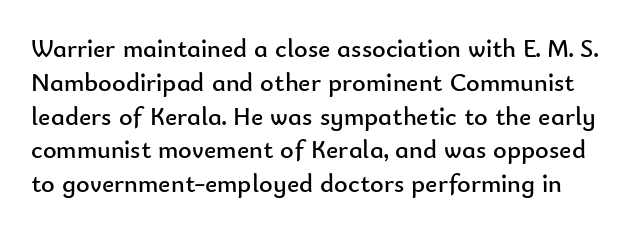
{"italic": "no", "bold": "no", "underline": "no", "line_spacing": "normal", "line_spacing_ratio": 1.3, "letter_spacing": "normal", "letter_spacing_em": 0.0, "glyph_px": 26}
